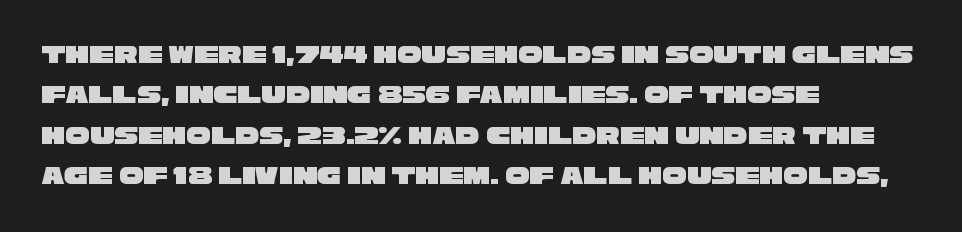
Q: Is the text underlined? A: No.
Q: How is the paragraph aligned? A: Left-aligned.
Q: Is the spacing between letters normal or unusually wide? A: Normal.
Q: Is the spacing between lines tight, normal or loose? A: Normal.
